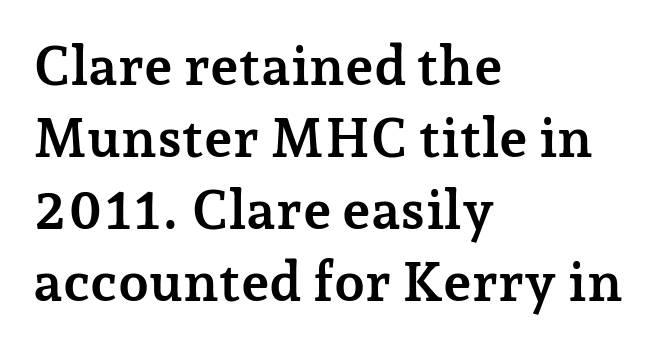
{"serif": "yes", "italic": "no", "bold": "yes", "weight": "semibold", "width": "normal", "stroke_contrast": "low", "x_height": "medium", "monospaced": "no", "underline": "no", "align": "left", "line_spacing": "normal", "line_spacing_ratio": 1.31, "letter_spacing": "normal", "letter_spacing_em": 0.0, "glyph_px": 55}
